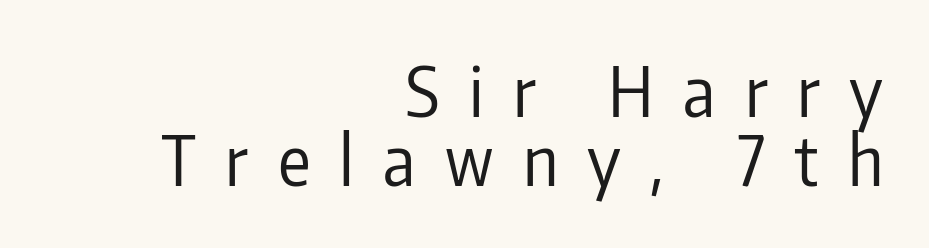
Q: Is the text bold? A: No.
Q: Is the text italic (slanted)? A: No, it is upright.
Q: Is the typeface a serif or a sans-serif typeface? A: Sans-serif.
Q: Is the text underlined? A: No.
Q: How is the paragraph aligned? A: Right-aligned.
Q: Is the spacing between letters normal or unusually wide? A: Unusually wide.
Q: Is the spacing between lines tight, normal or loose? A: Tight.
Q: Width (condensed, normal, or wide)? A: Condensed.
Q: Stroke contrast? A: Low.
Q: x-height? A: Medium.
Q: Monospaced? A: No.
